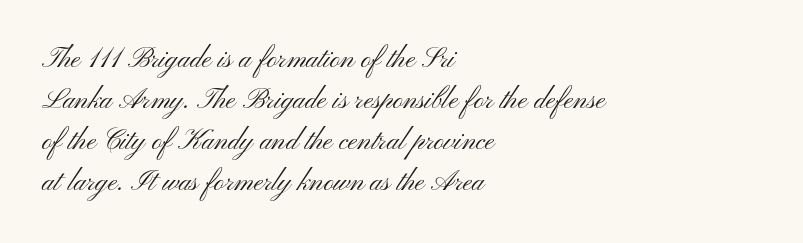
The image shows 28 px light, wide sans-serif type; set left-aligned, normal line spacing (1.46x), normal letter spacing, not underlined; medium stroke contrast and a small x-height.
